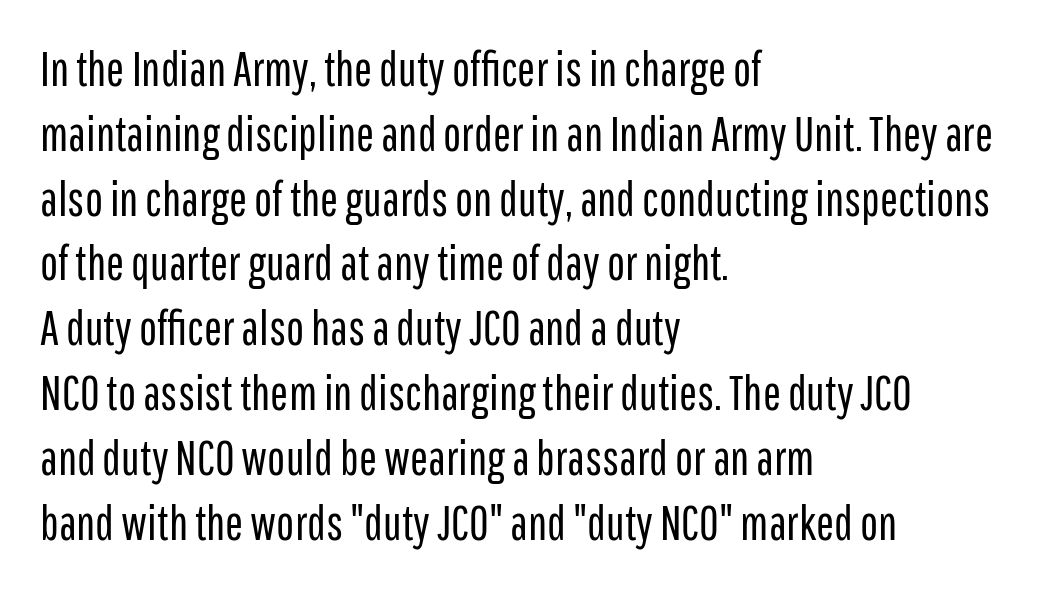
The image shows 48 px regular-weight, condensed sans-serif type, upright; set left-aligned, normal line spacing (1.35x), normal letter spacing, not underlined; low stroke contrast and a medium x-height.
